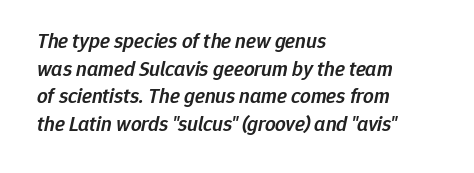
In terms of leading, this rendering sits right in the middle. Bare-footed words on every line. This rendering uses left alignment, leaving the right contour irregular. Posture: slanted.
